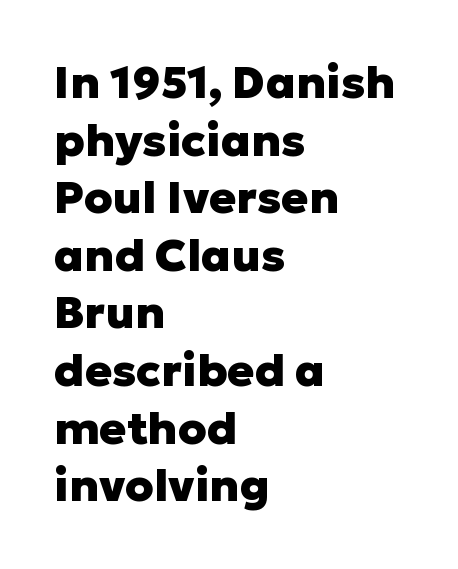
Strong, thick strokes mark this as bold type. In terms of leading, this rendering sits right in the middle. How are the letters spaced? Ordinarily, with no added tracking. Looks like regular typesetting: each glyph gets only the width it needs.
